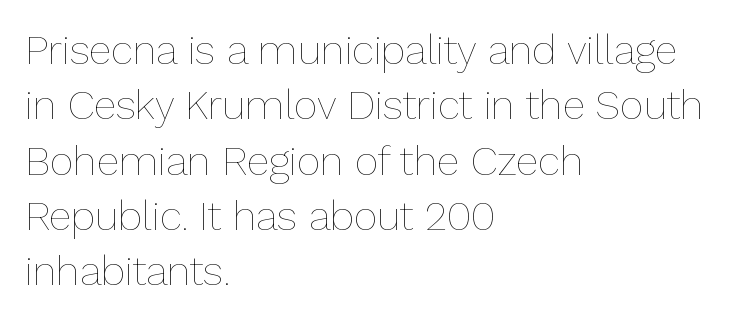
The image shows 41 px thin type, upright; set left-aligned, normal line spacing (1.35x), normal letter spacing, not underlined; low stroke contrast and a medium x-height.
